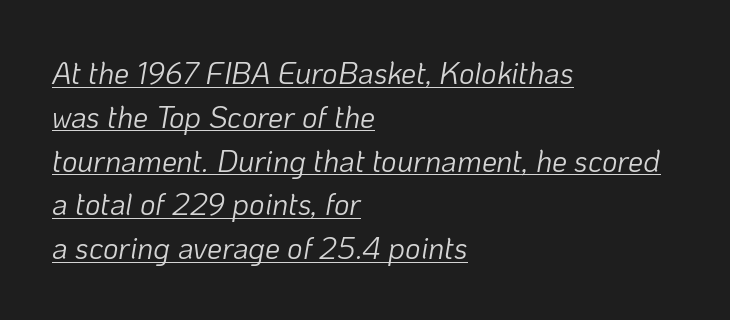
The image shows 30 px light type, italic (leaning right); set left-aligned, normal line spacing (1.46x), normal letter spacing, underlined; low stroke contrast and a medium x-height.
